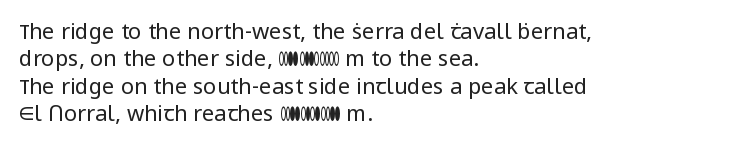
{"italic": "no", "bold": "no", "underline": "no", "align": "left", "line_spacing_ratio": 1.24, "letter_spacing": "normal", "letter_spacing_em": 0.0, "glyph_px": 22}
